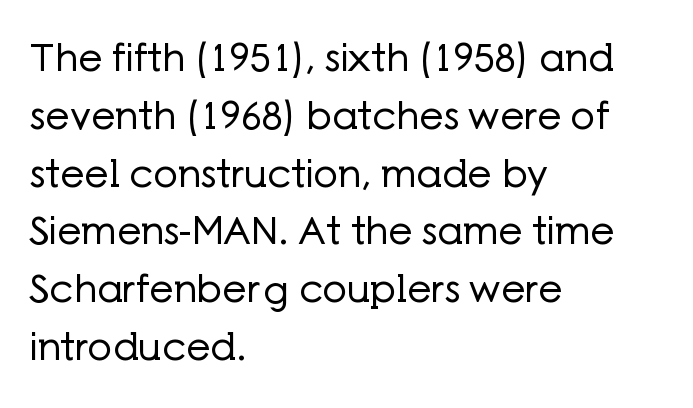
{"serif": "no", "italic": "no", "bold": "no", "weight": "regular", "width": "normal", "stroke_contrast": "low", "x_height": "medium", "monospaced": "no", "underline": "no", "align": "left", "line_spacing": "normal", "line_spacing_ratio": 1.52, "letter_spacing": "normal", "letter_spacing_em": 0.0, "glyph_px": 38}
